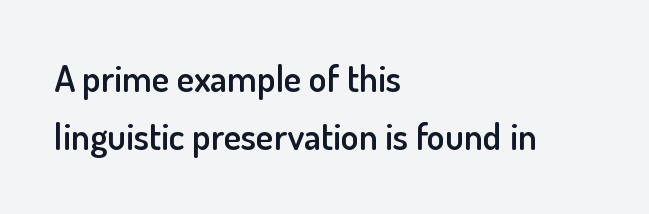
The text was rendered using a sans face with plain stroke endings. Letters rest on an invisible, unmarked baseline. Proportional: the letters do not fall into vertical columns. This sample uses an upright cut, with every glyph sitting square on the baseline. The space between consecutive lines is moderate. Weight check: semibold — heavier than regular, not quite bold.
